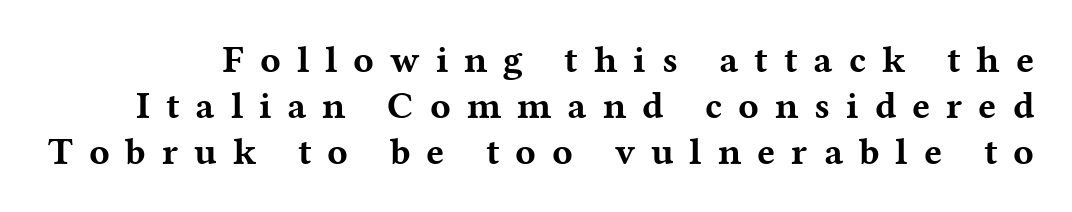
Q: Is the text bold? A: Yes.
Q: Is the text italic (slanted)? A: No, it is upright.
Q: Is the typeface a serif or a sans-serif typeface? A: Serif.
Q: Is the text underlined? A: No.
Q: Is the spacing between letters normal or unusually wide? A: Unusually wide.
Q: Width (condensed, normal, or wide)? A: Wide.
Q: Stroke contrast? A: Medium.
Q: x-height? A: Medium.
Q: Monospaced? A: No.
